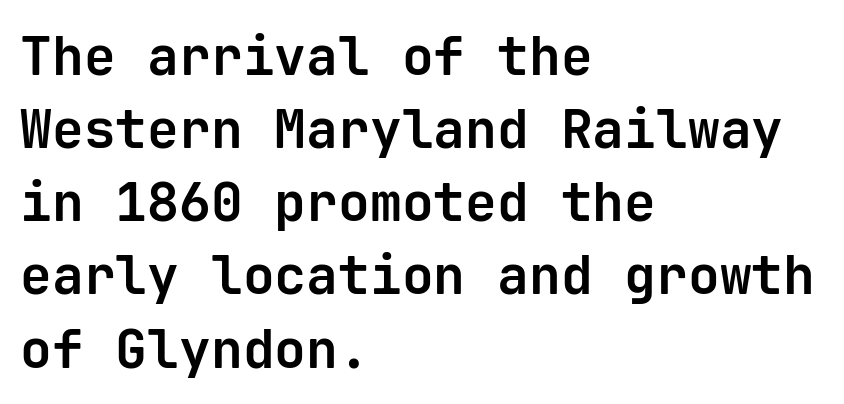
Vertically, the passage feels balanced, rows spaced as you'd expect. Set as a true bold cut, around the 700 mark. Every row of glyphs begins at an identical x-position on the left. In terms of letterspacing, this is plain default setting.
